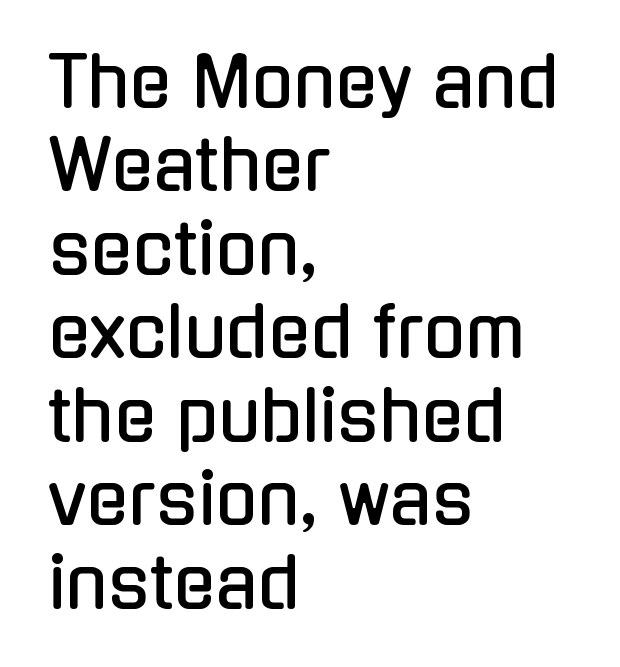
The image shows 69 px condensed sans-serif type, upright; set left-aligned, line spacing 1.21x, normal letter spacing, not underlined; low stroke contrast and a medium x-height.
